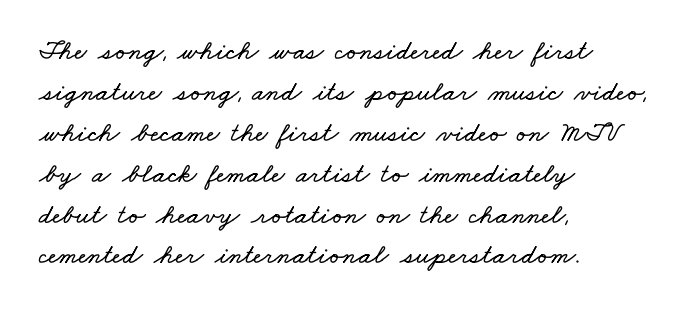
Q: Is the text underlined? A: No.
Q: How is the paragraph aligned? A: Left-aligned.
Q: Is the spacing between letters normal or unusually wide? A: Normal.
Q: Is the spacing between lines tight, normal or loose? A: Normal.
Q: Width (condensed, normal, or wide)? A: Wide.
Q: Stroke contrast? A: Low.
Q: x-height? A: Small.
Q: Monospaced? A: No.
